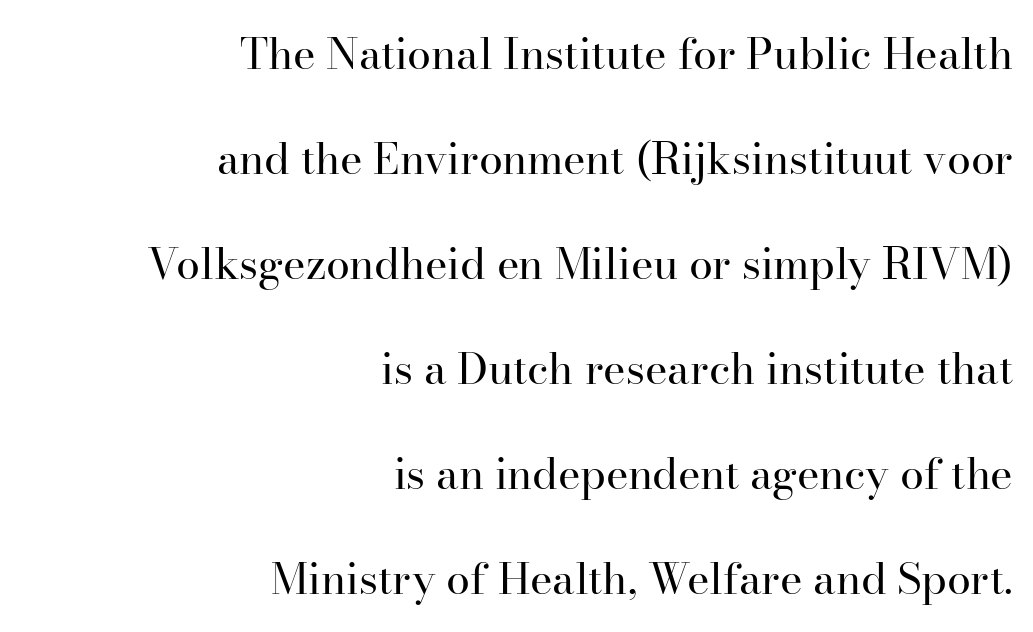
The face used here is rendered with its standard letterfit. Widely set lines give the paragraph a tall, airy silhouette. This reads as an unemphasized weight, regular at the heaviest. Line ends are locked; line starts wander.
